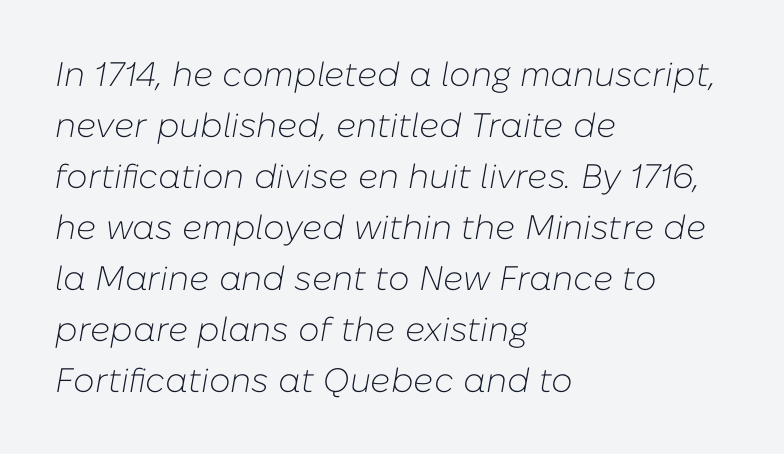
Q: Is the text bold? A: No.
Q: Is the text italic (slanted)? A: Yes, it leans right by about 10 degrees.
Q: Is the text underlined? A: No.
Q: How is the paragraph aligned? A: Left-aligned.
Q: Is the spacing between letters normal or unusually wide? A: Normal.
Q: Is the spacing between lines tight, normal or loose? A: Normal.
Q: Width (condensed, normal, or wide)? A: Normal.
Q: Stroke contrast? A: Low.
Q: x-height? A: Medium.
Q: Monospaced? A: No.
